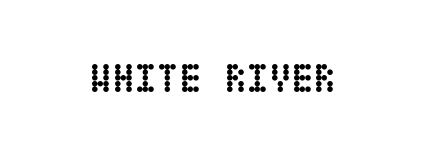
This is the regular roman posture of the typeface. The rendering keeps characters at their native spacing. The face used here has the dense, thick strokes of a bold. Each row of text sits above clean, open space.
